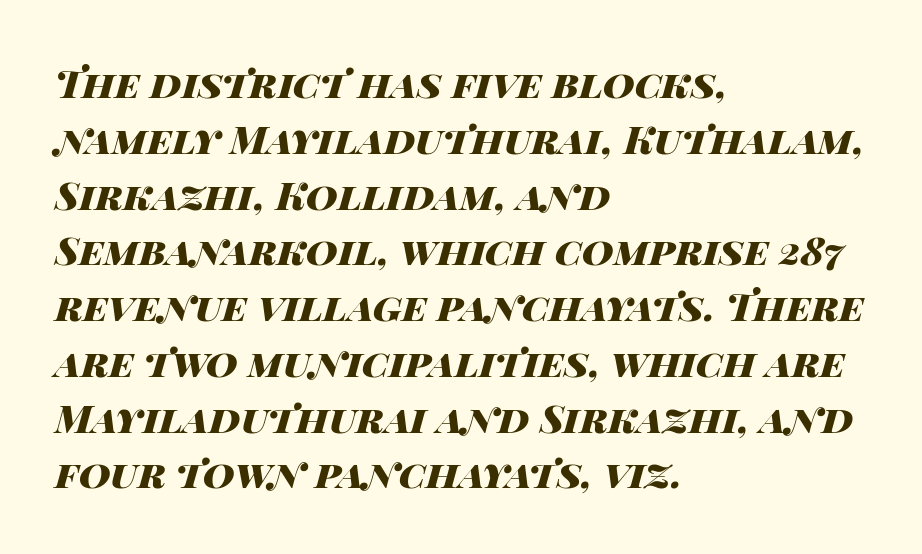
The image shows 39 px heavy, wide type, italic (leaning right); set left-aligned, normal line spacing (1.43x), normal letter spacing, not underlined; high stroke contrast and a large x-height.
